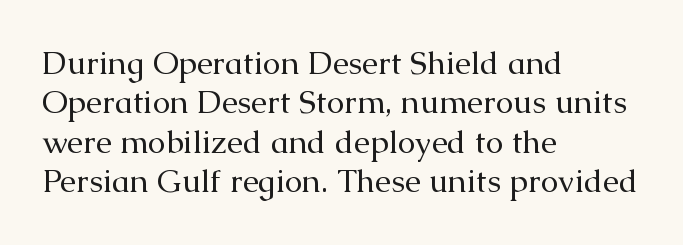
Q: Is the text bold? A: No.
Q: Is the text italic (slanted)? A: No, it is upright.
Q: Is the typeface a serif or a sans-serif typeface? A: Serif.
Q: Is the text underlined? A: No.
Q: How is the paragraph aligned? A: Left-aligned.
Q: Is the spacing between letters normal or unusually wide? A: Normal.
Q: Width (condensed, normal, or wide)? A: Normal.
Q: Stroke contrast? A: Medium.
Q: x-height? A: Medium.
Q: Monospaced? A: No.
